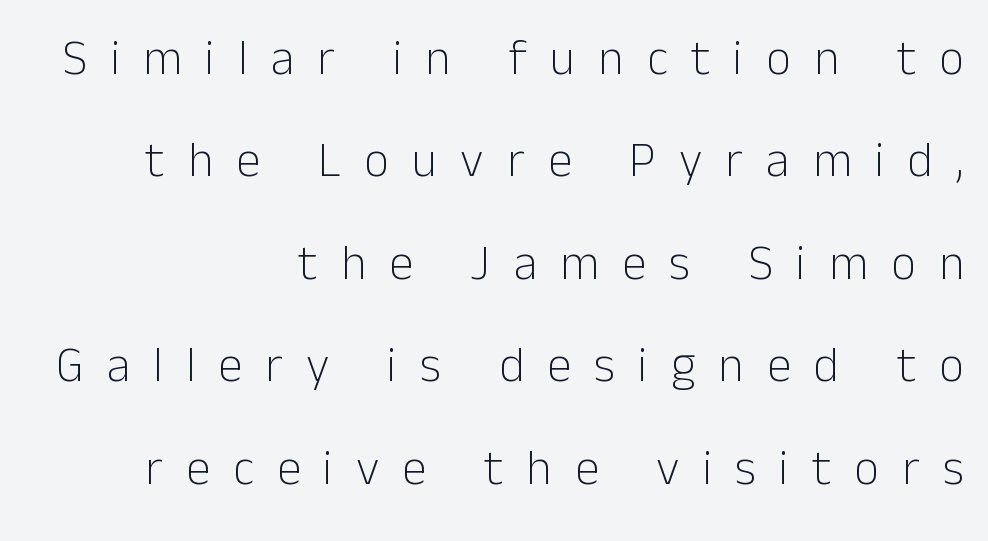
These lines stand farther apart than default settings would place them. Looks like regular typesetting: each glyph gets only the width it needs. The paragraph shown leans on its right margin. A roman cut, with each character standing at attention.
